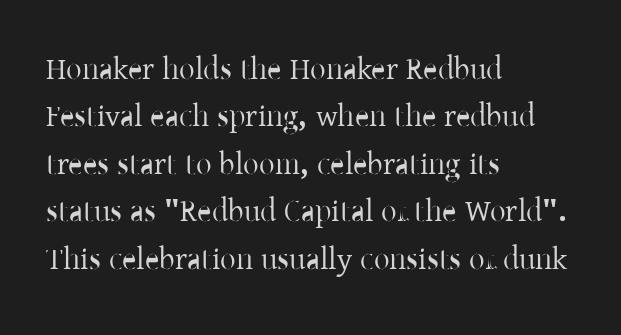
{"serif": "yes", "italic": "no", "width": "normal", "stroke_contrast": "low", "x_height": "medium", "monospaced": "no", "underline": "no", "align": "left", "line_spacing": "normal", "line_spacing_ratio": 1.53, "letter_spacing": "normal", "letter_spacing_em": 0.0, "glyph_px": 31}
